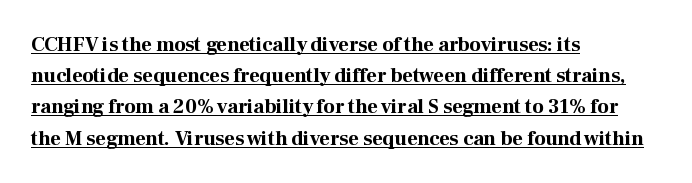
The designer left line spacing at the default. A full-strength bold gives these letters their thick strokes. Does a line run under the words? Yes, clearly. The axis of the letterforms is exactly vertical.
